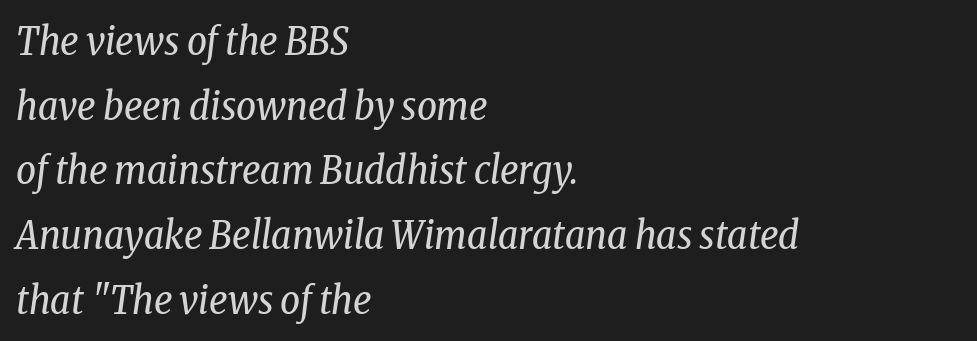
The image shows 39 px regular-weight, condensed serif type, italic (leaning right); set left-aligned, normal line spacing (1.66x), normal letter spacing, not underlined; low stroke contrast and a medium x-height.
